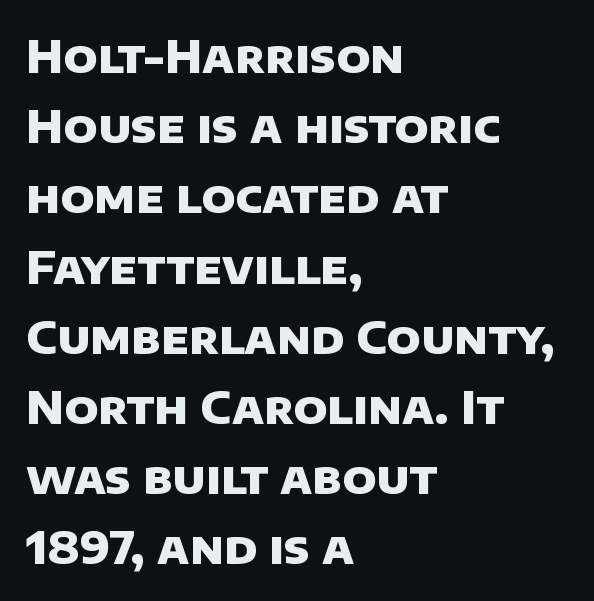
{"serif": "no", "bold": "yes", "weight": "heavy", "width": "normal", "stroke_contrast": "low", "x_height": "large", "monospaced": "no", "underline": "no", "align": "left", "line_spacing": "normal", "line_spacing_ratio": 1.56, "letter_spacing": "normal", "letter_spacing_em": 0.0, "glyph_px": 45}
